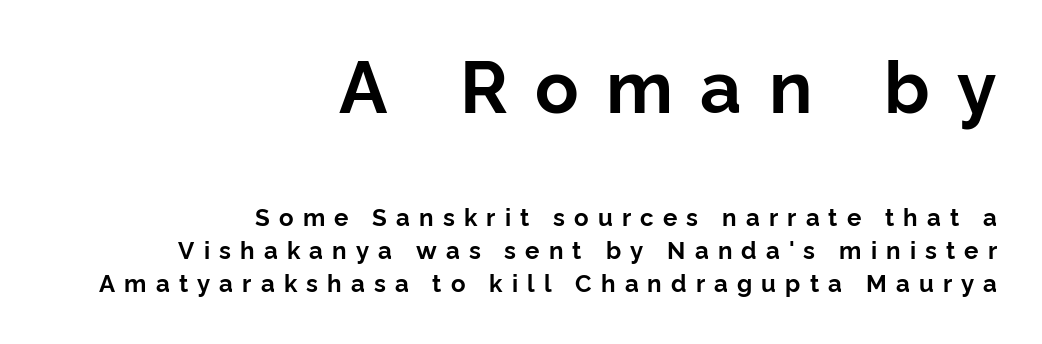
{"serif": "no", "italic": "no", "bold": "yes", "weight": "bold", "width": "normal", "stroke_contrast": "low", "x_height": "medium", "monospaced": "no", "underline": "no", "align": "right", "line_spacing": "normal", "line_spacing_ratio": 1.39, "letter_spacing": "wide", "letter_spacing_em": 0.38, "larger_block": "first", "size_ratio": 3.0, "glyph_px": 72}
